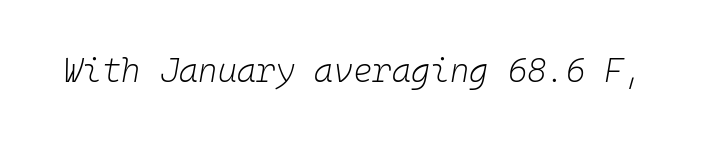
{"italic": "yes", "lean": "right", "slant_degrees": 10, "bold": "no", "weight": "light", "width": "normal", "stroke_contrast": "low", "x_height": "medium", "monospaced": "yes", "underline": "no", "letter_spacing": "normal", "letter_spacing_em": 0.0, "glyph_px": 33}
